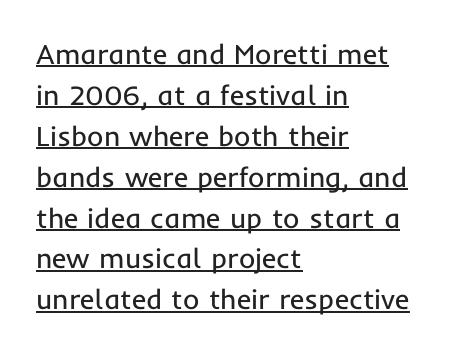
The image shows 28 px regular-weight sans-serif type, upright; set left-aligned, normal line spacing (1.46x), normal letter spacing, underlined; low stroke contrast and a medium x-height.
